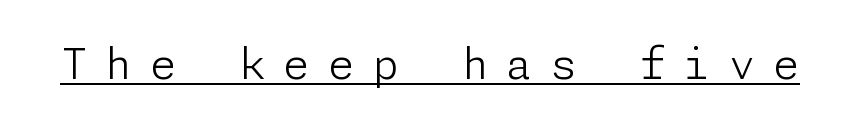
Q: Is the text bold? A: No.
Q: Is the text italic (slanted)? A: No, it is upright.
Q: Is the typeface a serif or a sans-serif typeface? A: Sans-serif.
Q: Is the text underlined? A: Yes.
Q: Is the spacing between letters normal or unusually wide? A: Unusually wide.
Q: Width (condensed, normal, or wide)? A: Normal.
Q: Stroke contrast? A: Low.
Q: x-height? A: Medium.
